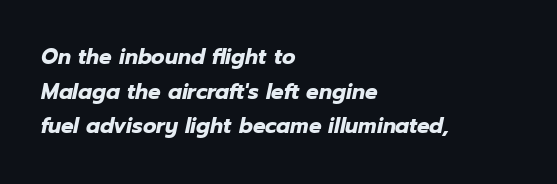
{"italic": "yes", "lean": "right", "slant_degrees": 12, "bold": "yes", "underline": "no", "align": "left", "line_spacing": "normal", "line_spacing_ratio": 1.65, "letter_spacing": "normal", "letter_spacing_em": 0.0, "glyph_px": 21}
